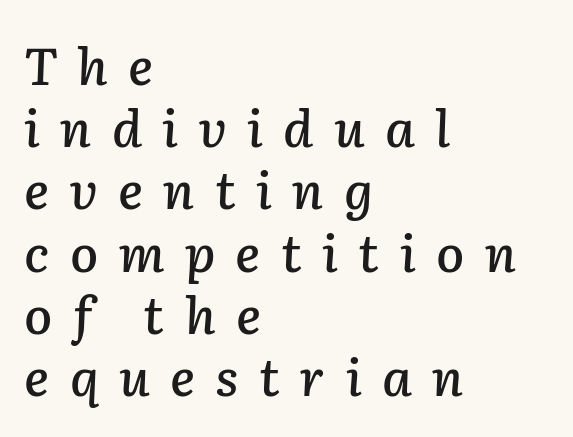
{"italic": "yes", "lean": "right", "slant_degrees": 2, "width": "normal", "stroke_contrast": "low", "x_height": "medium", "monospaced": "no", "underline": "no", "align": "left", "line_spacing_ratio": 1.22, "letter_spacing": "wide", "letter_spacing_em": 0.4, "glyph_px": 51}
